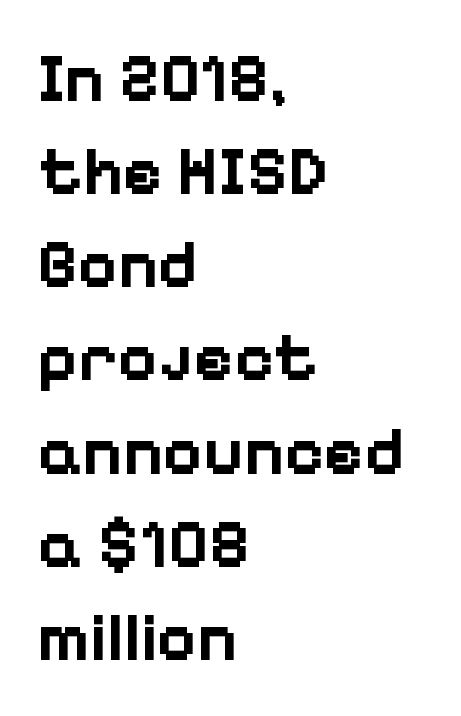
{"serif": "no", "italic": "no", "bold": "yes", "weight": "bold", "width": "normal", "stroke_contrast": "low", "x_height": "medium", "monospaced": "no", "underline": "no", "align": "left", "line_spacing": "normal", "line_spacing_ratio": 1.37, "letter_spacing": "normal", "letter_spacing_em": 0.0, "glyph_px": 68}
